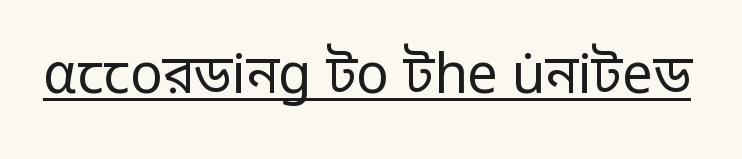
Q: Is the text bold? A: No.
Q: Is the text italic (slanted)? A: No, it is upright.
Q: Is the typeface a serif or a sans-serif typeface? A: Sans-serif.
Q: Is the text underlined? A: Yes.
Q: Is the spacing between letters normal or unusually wide? A: Normal.
Q: Width (condensed, normal, or wide)? A: Normal.
Q: Stroke contrast? A: Low.
Q: x-height? A: Medium.
Q: Monospaced? A: No.
